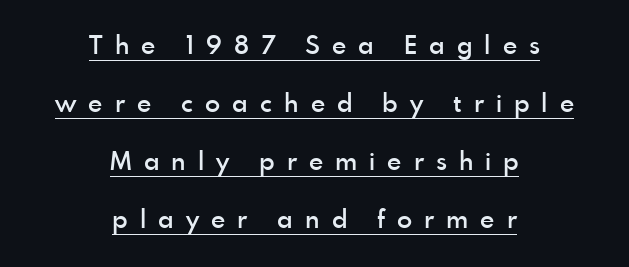
Do the letters lean? They stand straight. Notice how the passage keeps no hard edge, just a central spine. Quick note: interline space is abundant. This rendering widens character spacing well past its baseline value.
